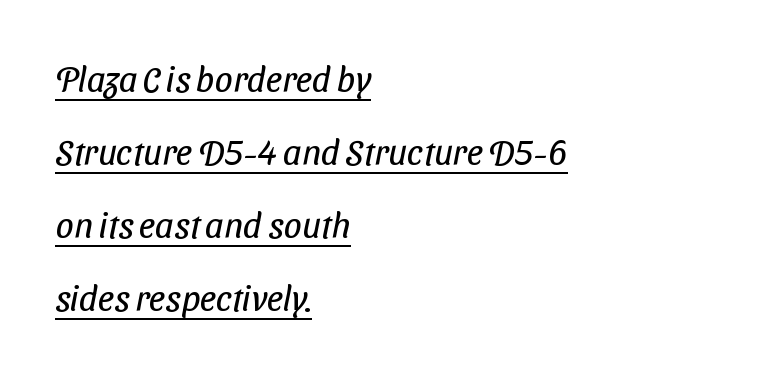
{"serif": "no", "bold": "no", "weight": "regular", "width": "condensed", "stroke_contrast": "low", "x_height": "medium", "monospaced": "no", "underline": "yes", "align": "left", "line_spacing": "loose", "line_spacing_ratio": 2.03, "letter_spacing": "normal", "letter_spacing_em": 0.0, "glyph_px": 36}
